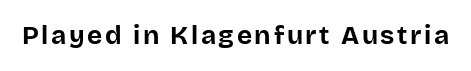
Q: Is the text bold? A: Yes.
Q: Is the text italic (slanted)? A: No, it is upright.
Q: Is the text underlined? A: No.
